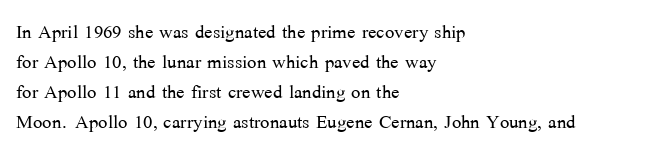
Stem width sits at or under what a default text font uses. Rendered with straight, roman letterforms. In CSS terms this would be text-align: left. Is the letter spacing exaggerated? No — it looks like the ordinary default.
